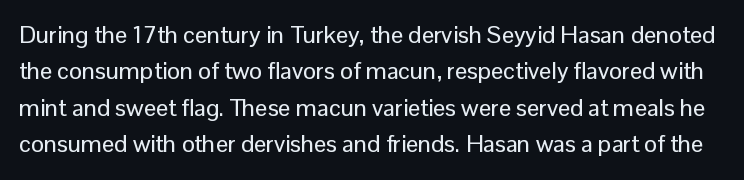
Check under the words: just untouched page. Honestly, the row spacing looks completely unremarkable. Tracking here is standard; glyphs follow each other at the usual distance. Rendered with straight, roman letterforms.
